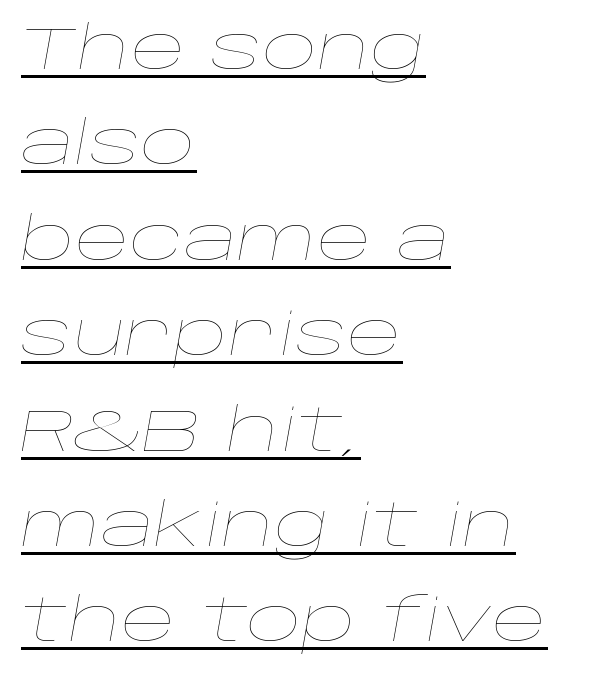
Q: Is the text bold? A: No.
Q: Is the text italic (slanted)? A: Yes, it leans right by about 10 degrees.
Q: Is the text underlined? A: Yes.
Q: How is the paragraph aligned? A: Left-aligned.
Q: Is the spacing between letters normal or unusually wide? A: Normal.
Q: Is the spacing between lines tight, normal or loose? A: Normal.
Q: Width (condensed, normal, or wide)? A: Wide.
Q: Stroke contrast? A: Low.
Q: x-height? A: Large.
Q: Monospaced? A: No.
